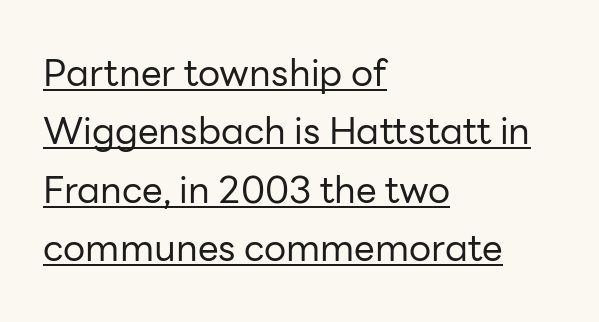
The image shows 37 px regular-weight sans-serif type, upright; set left-aligned, normal line spacing (1.58x), normal letter spacing, underlined; low stroke contrast and a medium x-height.
